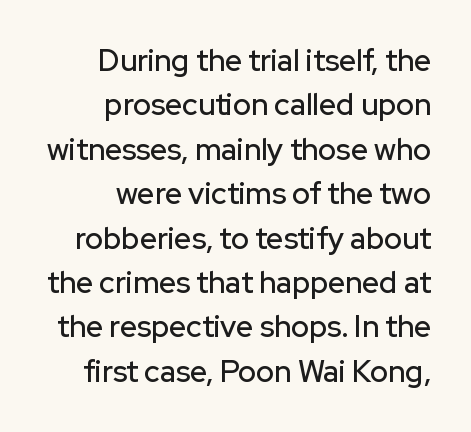
The type sits square on the baseline with zero lean. A flush-right, rag-left setting is used for this passage. Observe the absence of serifs on each vertical stroke in this sample. Glyph-to-glyph distance matches everyday printed text.
